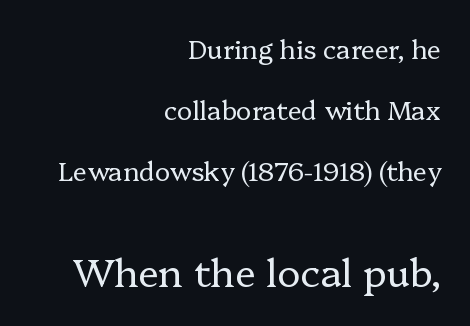
The image shows 39 px regular-weight serif type, upright; set right-aligned, loose line spacing (2.34x), normal letter spacing, not underlined; the second (bottom) block is 1.5x larger; low stroke contrast and a medium x-height.
